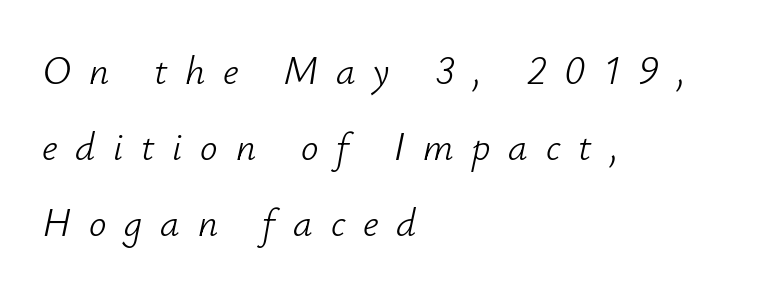
Here the glyphs are tracked loosely, breaking word shapes into spaced letters. The setting favours the left margin, as ordinary paragraphs usually do. Do the characters align in a grid? No, the font is proportional. A typesetter would mark this as italic.
